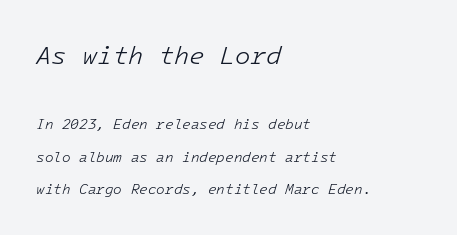
The image shows 25 px text type, italic (leaning right); set left-aligned, loose line spacing (2.3x), normal letter spacing, not underlined; the first (top) block is 1.79x larger.
